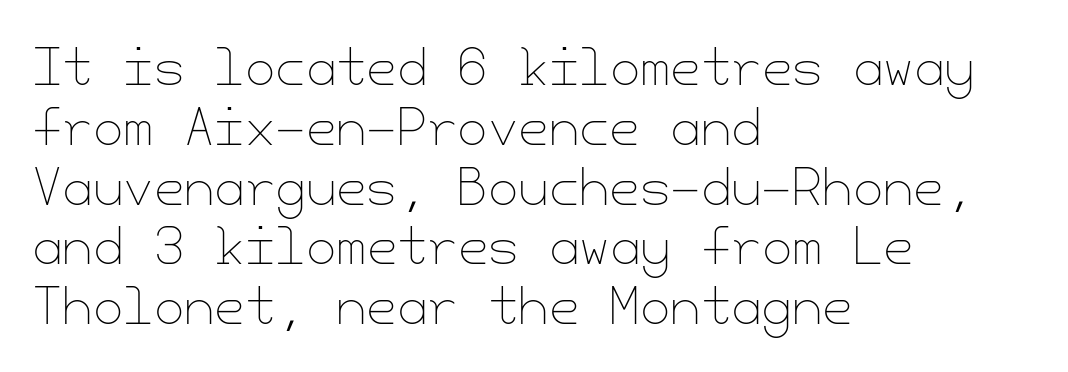
Q: Is the text bold? A: No.
Q: Is the text italic (slanted)? A: No, it is upright.
Q: Is the text underlined? A: No.
Q: How is the paragraph aligned? A: Left-aligned.
Q: Is the spacing between letters normal or unusually wide? A: Normal.
Q: Width (condensed, normal, or wide)? A: Normal.
Q: Stroke contrast? A: Low.
Q: x-height? A: Small.
